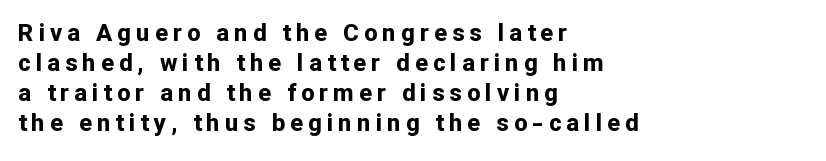
The image shows 24 px bold type, upright; set left-aligned, normal line spacing (1.25x), unusually wide letter spacing (+0.21 em), not underlined.
